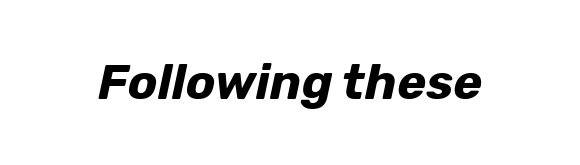
{"italic": "yes", "lean": "right", "slant_degrees": 12, "bold": "yes", "weight": "bold", "width": "normal", "stroke_contrast": "low", "x_height": "medium", "monospaced": "no", "underline": "no", "letter_spacing": "normal", "letter_spacing_em": 0.0, "glyph_px": 49}
